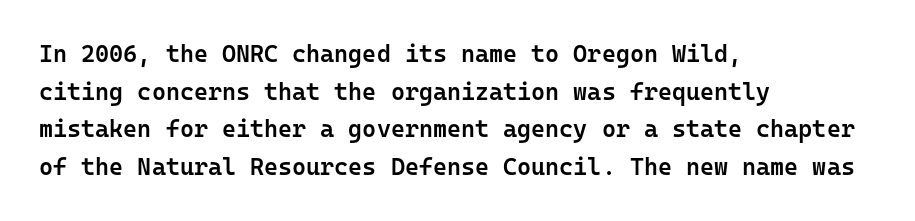
{"italic": "no", "bold": "semi", "underline": "no", "align": "left", "line_spacing": "normal", "line_spacing_ratio": 1.57, "letter_spacing": "normal", "letter_spacing_em": 0.0, "glyph_px": 24}
